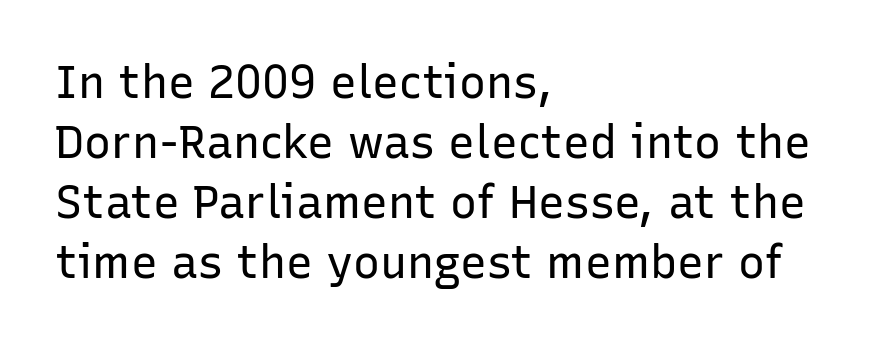
Q: Is the text bold? A: No.
Q: Is the text italic (slanted)? A: No, it is upright.
Q: Is the typeface a serif or a sans-serif typeface? A: Sans-serif.
Q: Is the text underlined? A: No.
Q: How is the paragraph aligned? A: Left-aligned.
Q: Is the spacing between letters normal or unusually wide? A: Normal.
Q: Is the spacing between lines tight, normal or loose? A: Normal.
Q: Width (condensed, normal, or wide)? A: Normal.
Q: Stroke contrast? A: Low.
Q: x-height? A: Medium.
Q: Monospaced? A: No.
